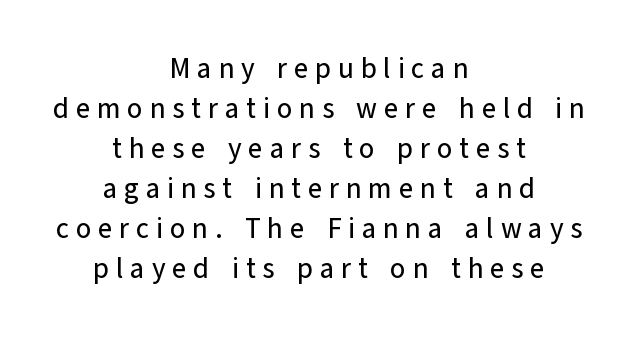
The image shows 28 px sans-serif type, upright; set centered, normal line spacing (1.43x), unusually wide letter spacing (+0.24 em), not underlined; low stroke contrast and a medium x-height.
